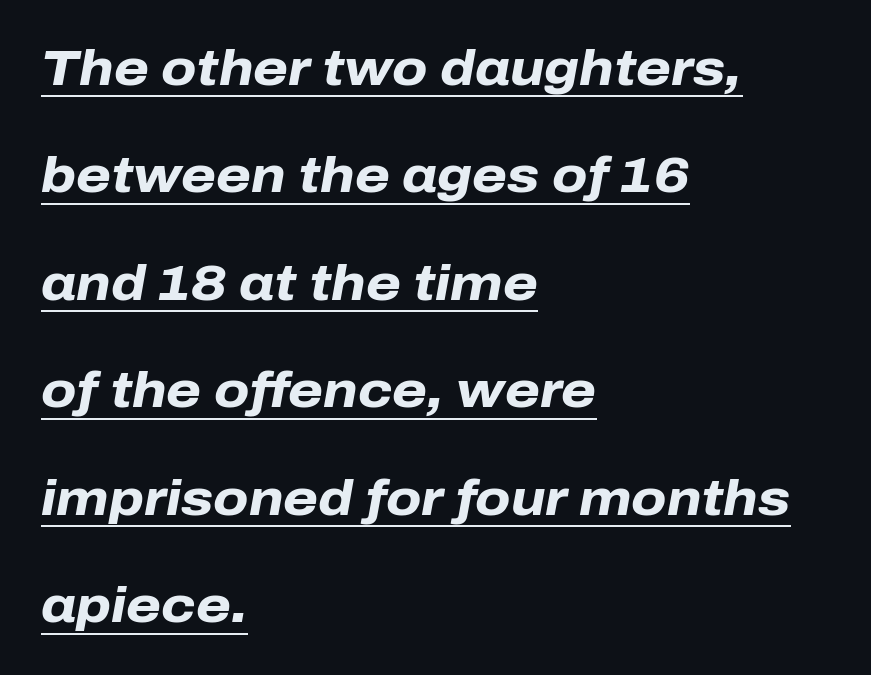
A dark, heavy texture on the line: the type is bold. The rag falls on the right side of this text block. Looking at the ascenders, they clearly lean. The passage shown has conventional tracking throughout.
